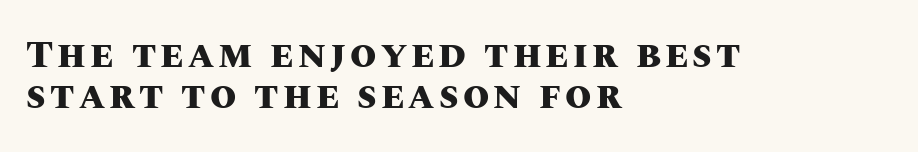
Each line starts at the same left margin while the right side varies. Heavy, bold letterforms. Character widths vary here, with narrow letters taking less room than wide ones. Tightly led — the rows are bunched. Quick note: underline off. No italicization has been applied; the sample stays upright.
